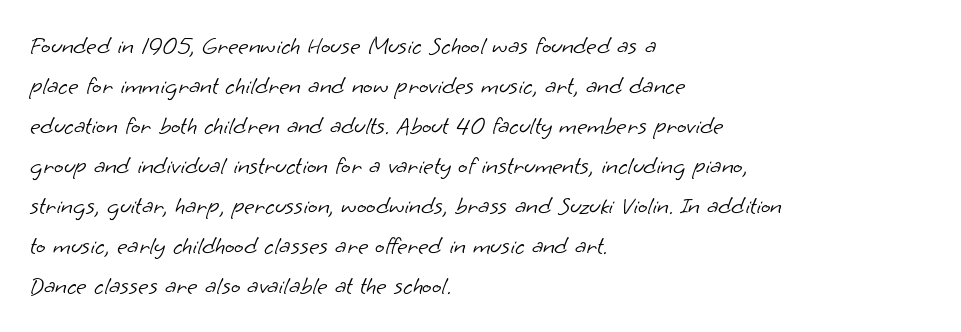
The image shows 25 px text type; set left-aligned, normal line spacing (1.6x), normal letter spacing, not underlined.
